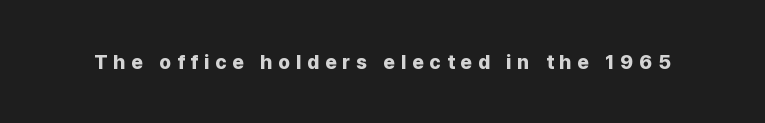
Type without underlining. Compared with typical body copy, the letter spacing here is much looser. Weight check: bold — yes, fully. Quick note: not italic, upright.
